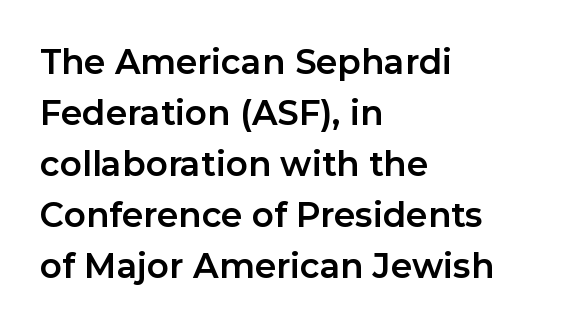
The image shows 34 px bold sans-serif type, upright; set left-aligned, normal line spacing (1.5x), normal letter spacing, not underlined; low stroke contrast and a medium x-height.
